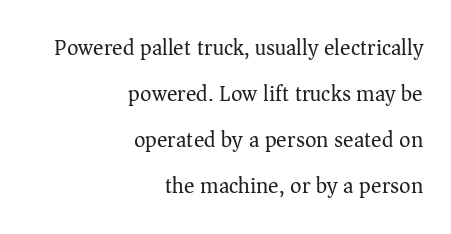
The image shows 22 px text type, upright; set right-aligned, loose line spacing (2.09x), normal letter spacing, not underlined.
